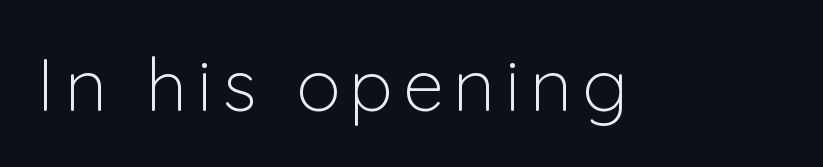
Every character sits straight up, as roman type does. A typesetter would call this proportional, since set widths differ per character. Stems here are at most as thick as an everyday book face. Unlike a traditional serif, this face leaves its strokes unadorned. Quick note: underline off.
